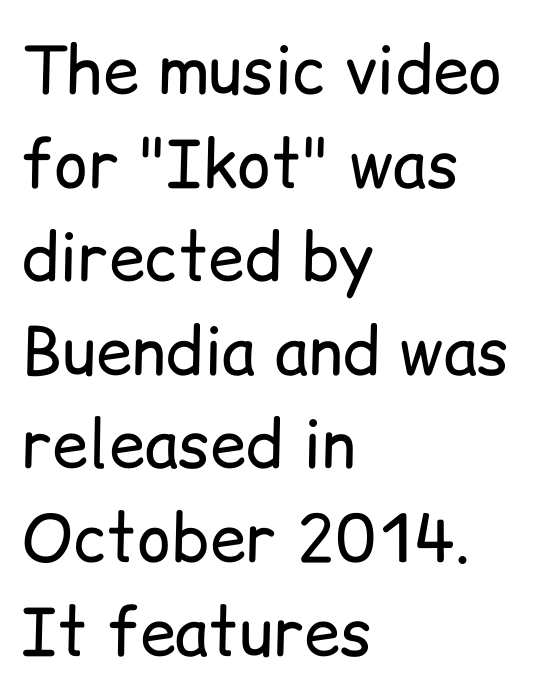
{"serif": "no", "italic": "no", "bold": "no", "weight": "regular", "width": "normal", "stroke_contrast": "low", "x_height": "medium", "monospaced": "no", "underline": "no", "align": "left", "line_spacing": "normal", "line_spacing_ratio": 1.44, "letter_spacing": "normal", "letter_spacing_em": 0.0, "glyph_px": 65}
